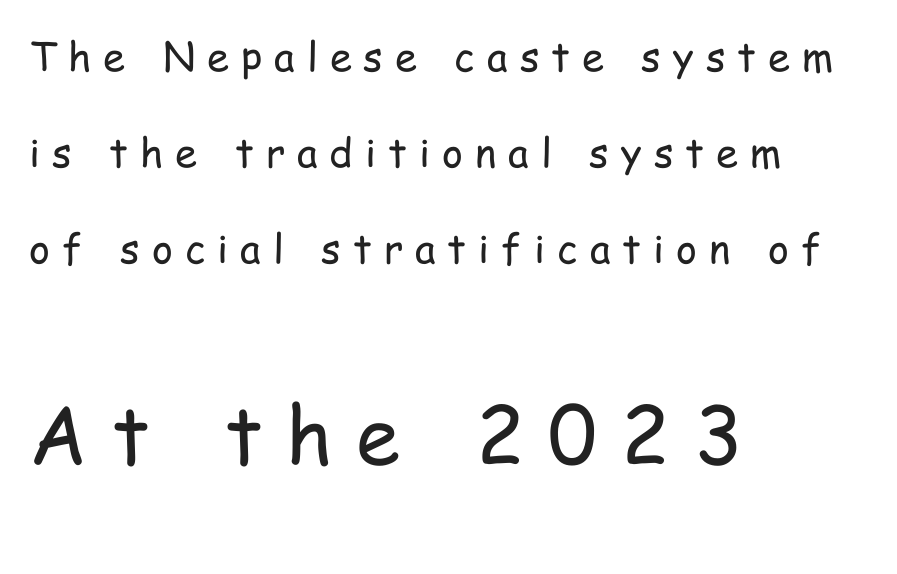
The image shows 80 px regular-weight, condensed sans-serif type, upright; set left-aligned, loose line spacing (2.4x), unusually wide letter spacing (+0.3 em), not underlined; the second (bottom) block is 2.0x larger; low stroke contrast and a medium x-height.
